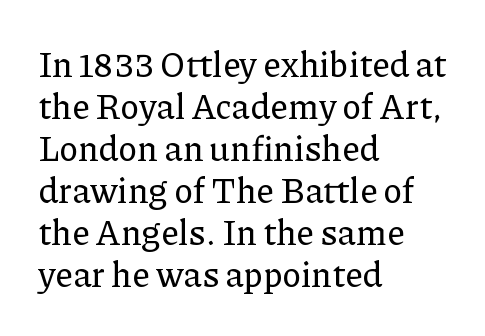
{"serif": "yes", "italic": "no", "width": "normal", "stroke_contrast": "low", "x_height": "medium", "monospaced": "no", "underline": "no", "align": "left", "line_spacing_ratio": 1.2, "letter_spacing": "normal", "letter_spacing_em": 0.0, "glyph_px": 35}
